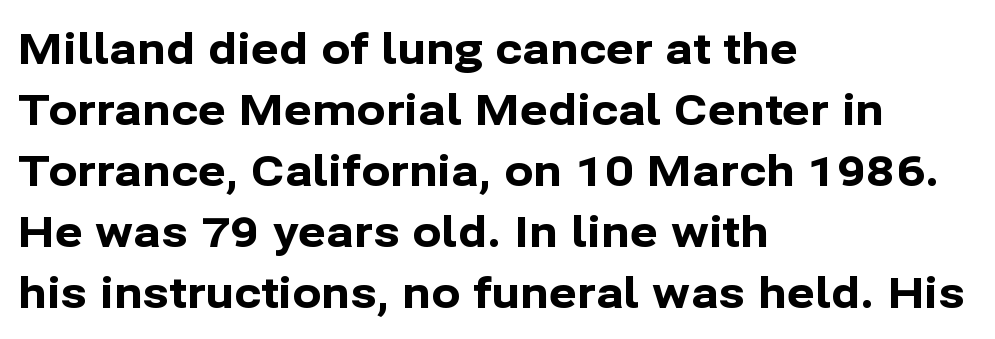
The image shows 43 px bold sans-serif type, upright; set left-aligned, normal line spacing (1.42x), normal letter spacing, not underlined; low stroke contrast and a medium x-height.
